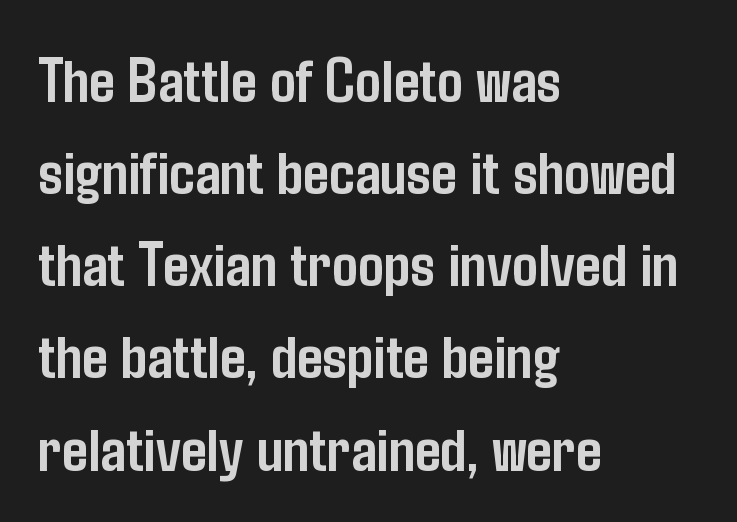
{"serif": "no", "italic": "no", "bold": "yes", "weight": "semibold", "width": "condensed", "stroke_contrast": "low", "x_height": "medium", "monospaced": "no", "underline": "no", "align": "left", "line_spacing": "normal", "line_spacing_ratio": 1.44, "letter_spacing": "normal", "letter_spacing_em": 0.0, "glyph_px": 64}
